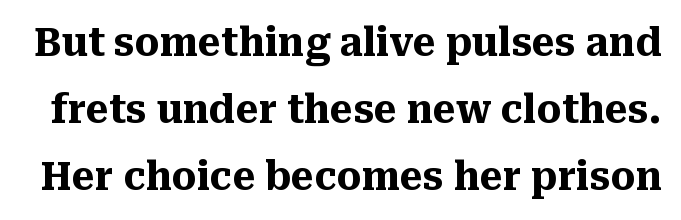
Q: Is the text bold? A: Yes.
Q: Is the text italic (slanted)? A: No, it is upright.
Q: Is the typeface a serif or a sans-serif typeface? A: Serif.
Q: Is the text underlined? A: No.
Q: Is the spacing between letters normal or unusually wide? A: Normal.
Q: Width (condensed, normal, or wide)? A: Normal.
Q: Stroke contrast? A: Medium.
Q: x-height? A: Medium.
Q: Monospaced? A: No.
